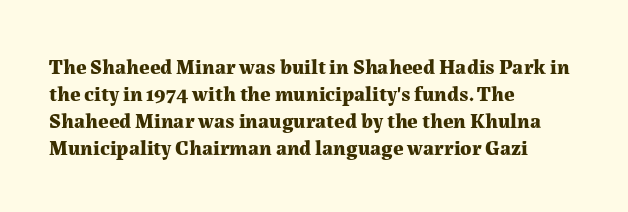
The image shows 21 px bold type, upright; set left-aligned, normal line spacing (1.29x), normal letter spacing, not underlined.
